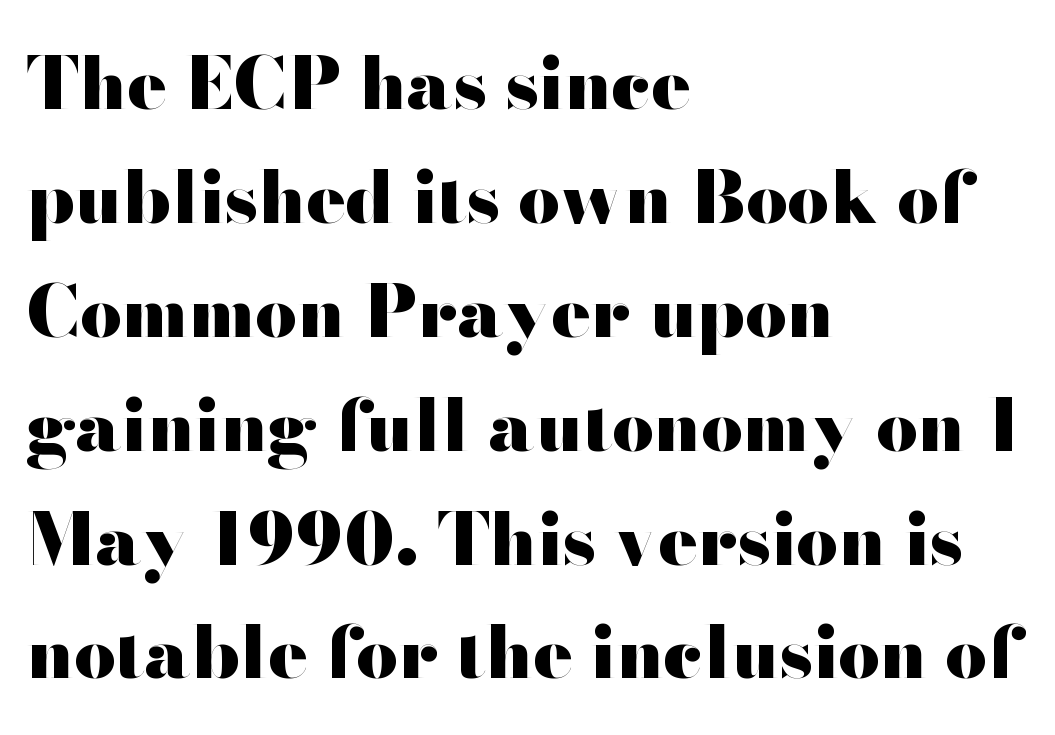
The passage shown is emphatically bold. If you drew a line through each stem, it would be perfectly vertical. The passage shown stacks its lines at a standard gap. A classic flush-left, rag-right setting is used for this passage. The letterforms sit shoulder to shoulder at normal distance. The letters advance in unequal steps, a hallmark of proportional type.
